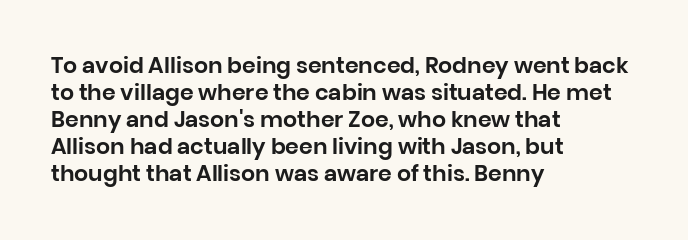
The image shows 22 px text type, upright; set left-aligned, line spacing 1.23x, normal letter spacing, not underlined.
